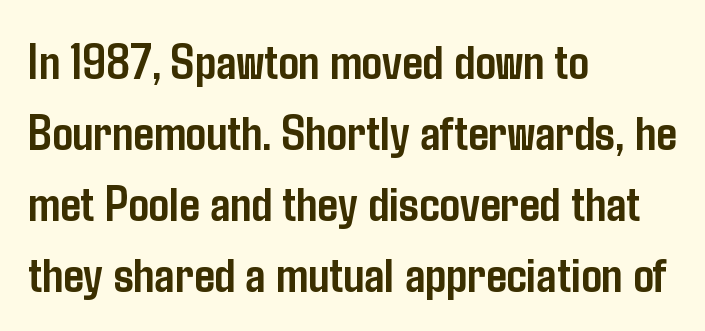
Posture: upright roman. The strip under each line holds only bare page. Typographically, this falls in the sans-serif category. A typesetter would call this zero additional tracking.
